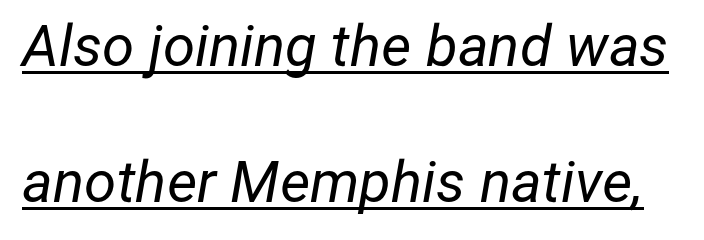
{"italic": "yes", "lean": "right", "slant_degrees": 12, "bold": "no", "weight": "regular", "width": "normal", "stroke_contrast": "low", "x_height": "medium", "monospaced": "no", "underline": "yes", "line_spacing": "loose", "line_spacing_ratio": 2.35, "letter_spacing": "normal", "letter_spacing_em": 0.0, "glyph_px": 58}
